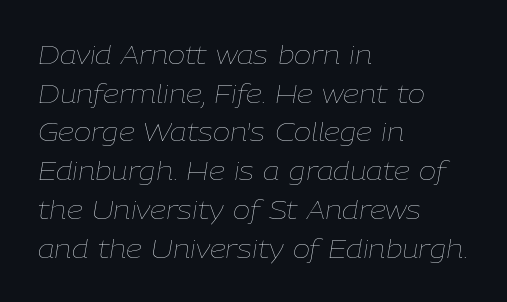
Q: Is the text bold? A: No.
Q: Is the text italic (slanted)? A: Yes, it leans right by about 9 degrees.
Q: Is the text underlined? A: No.
Q: How is the paragraph aligned? A: Left-aligned.
Q: Is the spacing between letters normal or unusually wide? A: Normal.
Q: Is the spacing between lines tight, normal or loose? A: Normal.
